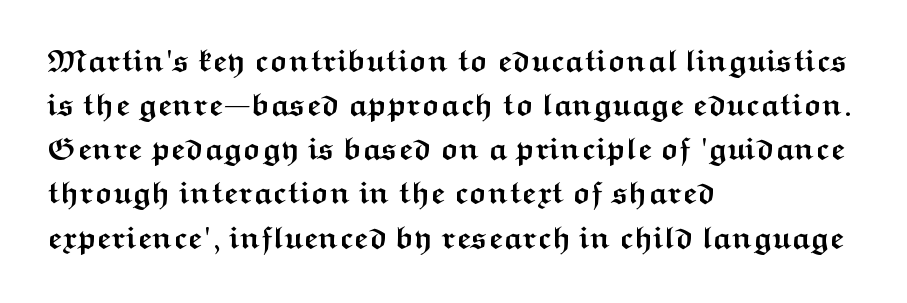
Rendered with straight, roman letterforms. Note the varied advance widths — an 'i' is clearly narrower than an 'm'. Note: no serifs on the glyphs. A clean baseline with only descenders dipping below it. Typographic density is high because the face is bold. Is the letter spacing exaggerated? No — it looks like the ordinary default.
